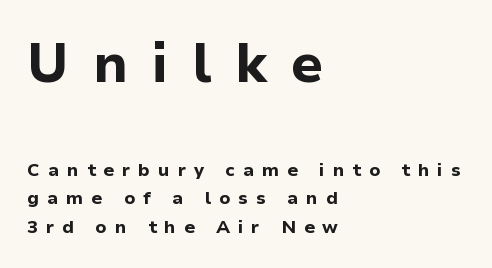
{"serif": "no", "italic": "no", "bold": "yes", "weight": "bold", "width": "normal", "stroke_contrast": "low", "x_height": "medium", "monospaced": "no", "underline": "no", "align": "left", "line_spacing": "normal", "line_spacing_ratio": 1.6, "letter_spacing": "wide", "letter_spacing_em": 0.44, "larger_block": "first", "size_ratio": 3.0, "glyph_px": 54}
